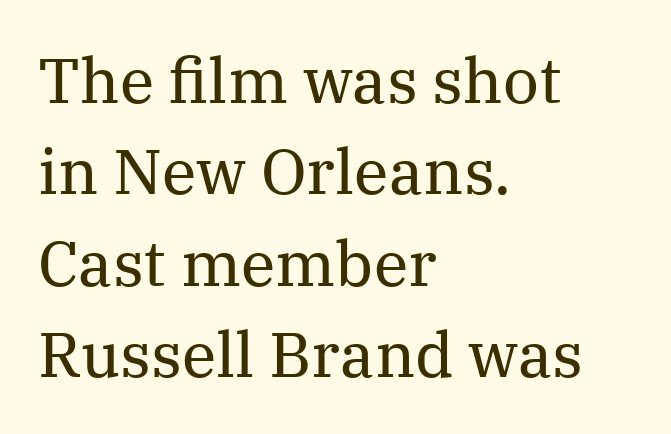
Does the copy run flush right? No — it runs flush left. The passage shown stacks its lines at a standard gap. Here the designer chose a conventional face with non-uniform glyph widths. The letters stand upright; this is a roman face. Does the type have serifs? Yes, each stem ends in a small foot.
